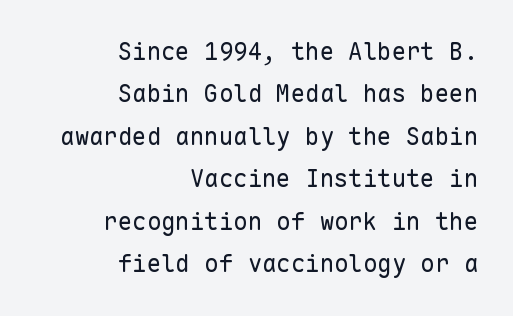
{"italic": "no", "bold": "no", "underline": "no", "align": "right", "line_spacing_ratio": 1.77, "letter_spacing": "normal", "letter_spacing_em": 0.0, "glyph_px": 24}
